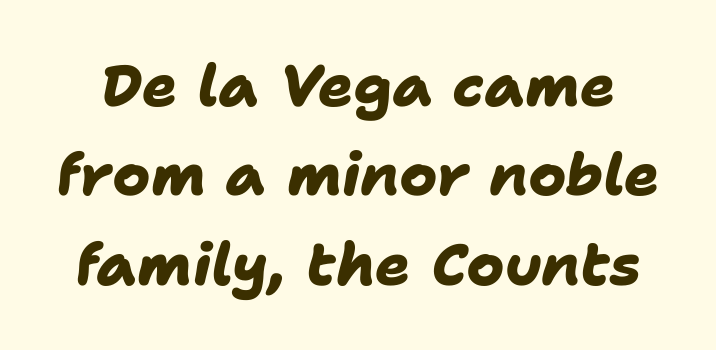
The image shows 58 px heavy sans-serif type; set normal line spacing (1.54x), normal letter spacing, not underlined; low stroke contrast and a medium x-height.
